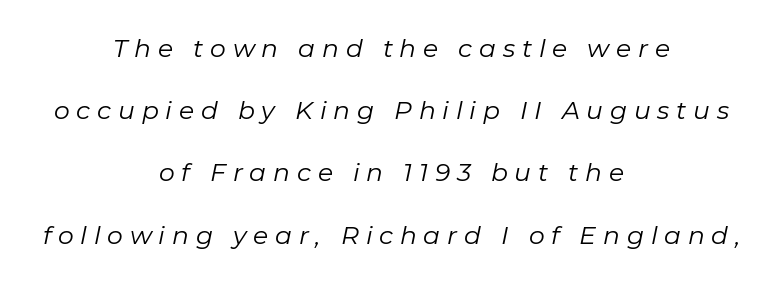
The image shows 25 px text type, italic (leaning right); set centered, loose line spacing (2.49x), unusually wide letter spacing (+0.27 em), not underlined.
